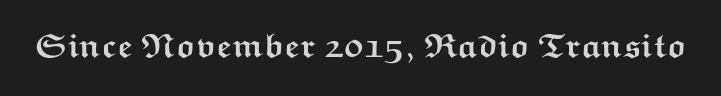
The image shows 34 px semibold, wide sans-serif type, upright; set normal letter spacing, not underlined; medium stroke contrast and a medium x-height.
